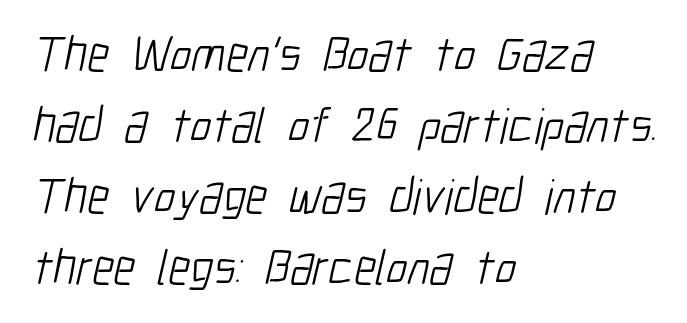
Q: Is the text bold? A: No.
Q: Is the typeface a serif or a sans-serif typeface? A: Sans-serif.
Q: Is the text underlined? A: No.
Q: How is the paragraph aligned? A: Left-aligned.
Q: Is the spacing between letters normal or unusually wide? A: Normal.
Q: Is the spacing between lines tight, normal or loose? A: Normal.
Q: Width (condensed, normal, or wide)? A: Condensed.
Q: Stroke contrast? A: Low.
Q: x-height? A: Medium.
Q: Monospaced? A: No.
